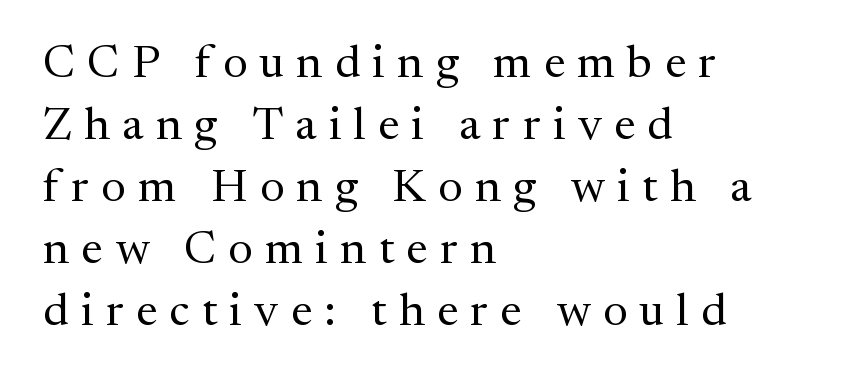
The line texture is sparse and dotted thanks to wide tracking. The font is comparable to plain body text, perhaps lighter. The lettering holds an erect, upright posture throughout. Note the varied advance widths — an 'i' is clearly narrower than an 'm'. Observe the serifs anchoring each vertical stroke in this sample.
